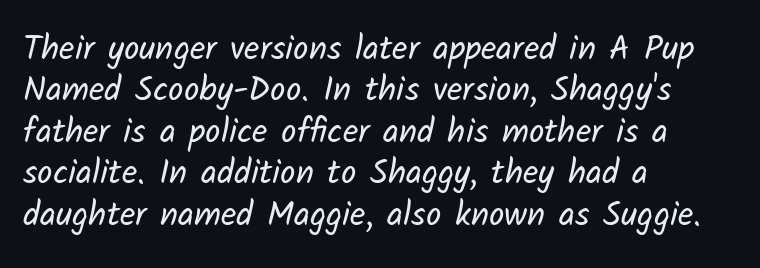
Q: Is the text bold? A: No.
Q: Is the typeface a serif or a sans-serif typeface? A: Sans-serif.
Q: Is the text underlined? A: No.
Q: How is the paragraph aligned? A: Left-aligned.
Q: Is the spacing between letters normal or unusually wide? A: Normal.
Q: Width (condensed, normal, or wide)? A: Normal.
Q: Stroke contrast? A: Low.
Q: x-height? A: Medium.
Q: Monospaced? A: No.
